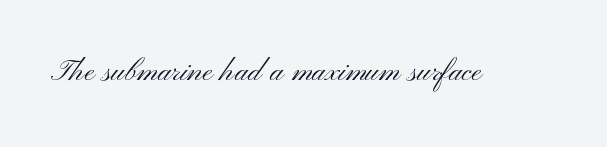
The face used here is a sans, in the tradition of grotesques and geometrics. These glyphs show unthickened strokes, regular width or finer. The face used here is proportionally spaced, like ordinary book or web type. Letters rest on an invisible, unmarked baseline.
